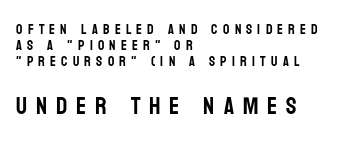
The specimen omits any rule beneath the text block's lines. This is roman type, the default non-slanted kind. Short and long lines alike share a common starting point at left. Visually, the bottom section dominates because its glyphs are scaled up.
